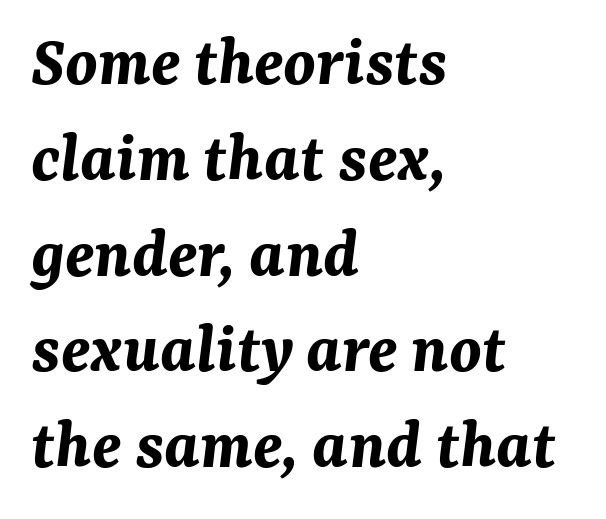
{"italic": "yes", "lean": "right", "slant_degrees": 7, "bold": "yes", "weight": "bold", "width": "normal", "stroke_contrast": "medium", "x_height": "medium", "monospaced": "no", "underline": "no", "align": "left", "line_spacing": "normal", "line_spacing_ratio": 1.33, "letter_spacing": "normal", "letter_spacing_em": 0.0, "glyph_px": 72}
